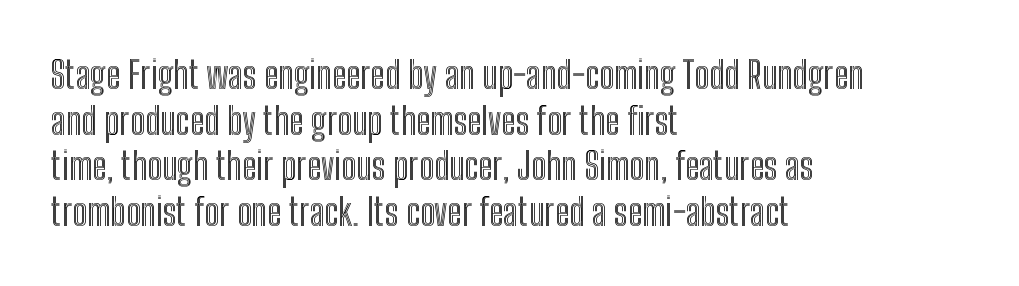
{"italic": "no", "width": "condensed", "x_height": "medium", "monospaced": "no", "underline": "no", "align": "left", "line_spacing_ratio": 1.2, "letter_spacing": "normal", "letter_spacing_em": 0.0, "glyph_px": 38}
